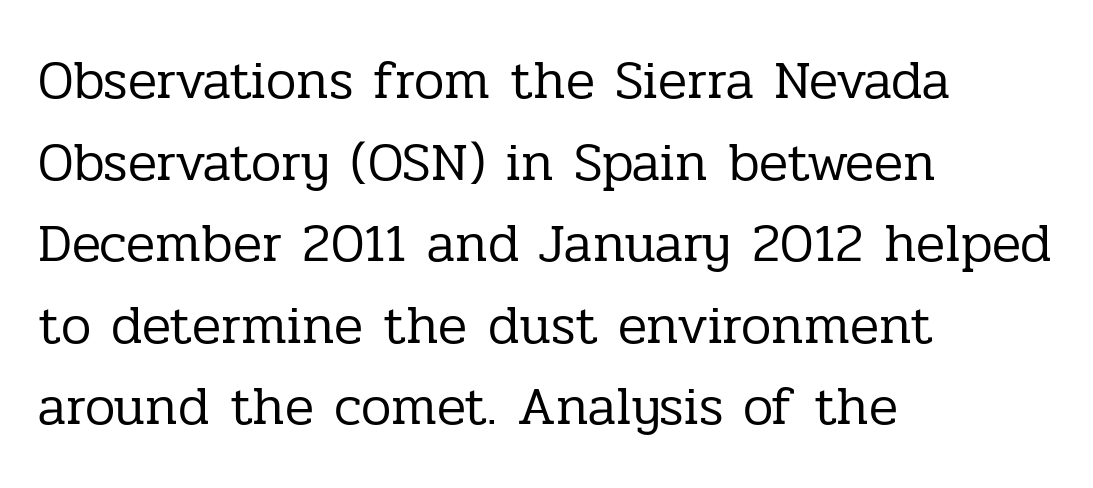
{"serif": "yes", "italic": "no", "bold": "no", "weight": "regular", "width": "normal", "stroke_contrast": "low", "x_height": "medium", "monospaced": "no", "underline": "no", "align": "left", "line_spacing": "normal", "line_spacing_ratio": 1.51, "letter_spacing": "normal", "letter_spacing_em": 0.0, "glyph_px": 54}
